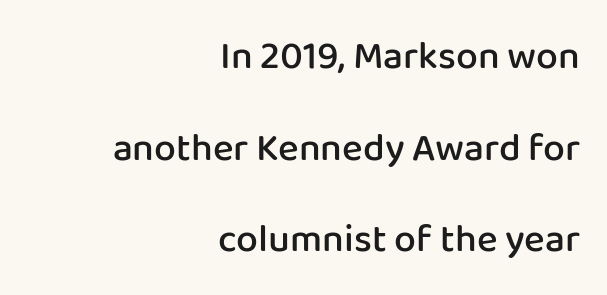
Q: Is the text bold? A: Semi-bold.
Q: Is the text italic (slanted)? A: No, it is upright.
Q: Is the typeface a serif or a sans-serif typeface? A: Sans-serif.
Q: Is the text underlined? A: No.
Q: How is the paragraph aligned? A: Right-aligned.
Q: Is the spacing between letters normal or unusually wide? A: Normal.
Q: Is the spacing between lines tight, normal or loose? A: Loose.
Q: Width (condensed, normal, or wide)? A: Normal.
Q: Stroke contrast? A: Low.
Q: x-height? A: Medium.
Q: Monospaced? A: No.
